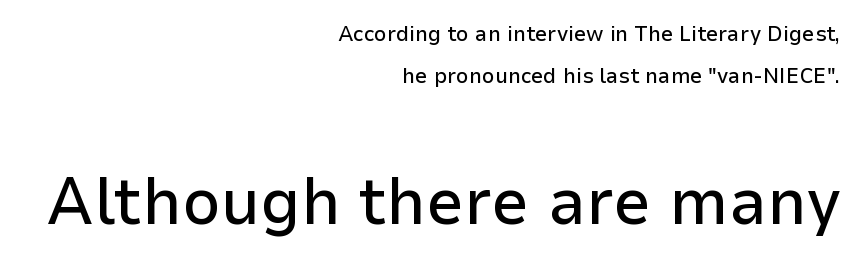
Is this a sans? Yes — the strokes have no serifs. Note: smaller setting up top, larger setting below. Visually the block forms a straight wall on the right and a jagged coastline on the left. Quick note: underline off. The letters stand upright; this is a roman face.
